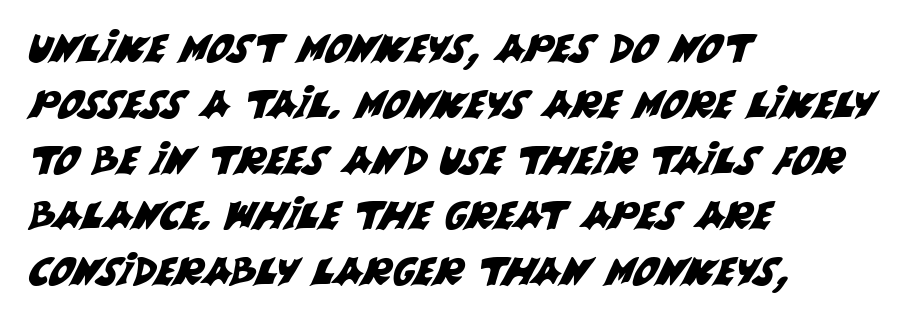
The image shows 39 px sans-serif type; set left-aligned, normal line spacing (1.43x), normal letter spacing, not underlined; medium stroke contrast and a large x-height.
